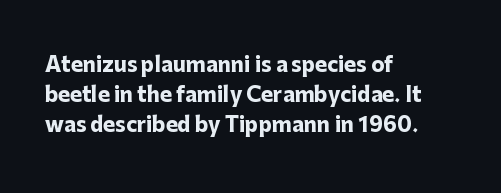
{"italic": "no", "bold": "yes", "underline": "no", "align": "left", "line_spacing": "normal", "line_spacing_ratio": 1.49, "letter_spacing": "normal", "letter_spacing_em": 0.0, "glyph_px": 20}
